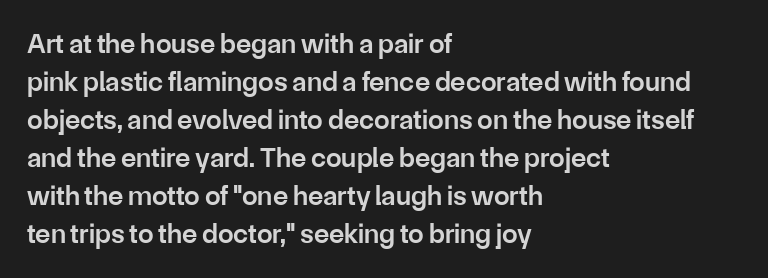
Alignment: flush left. The zone under the glyphs is completely vacant. Stroke terminals: plain, sans-serif. Firm but not heavy-handed strokes: this text is semibold. This is roman type, the default non-slanted kind.
